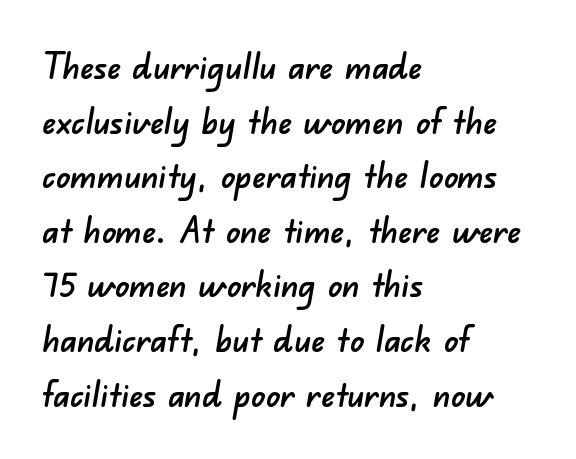
{"serif": "no", "width": "normal", "stroke_contrast": "low", "x_height": "small", "monospaced": "no", "underline": "no", "align": "left", "line_spacing": "normal", "line_spacing_ratio": 1.56, "letter_spacing": "normal", "letter_spacing_em": 0.0, "glyph_px": 35}
